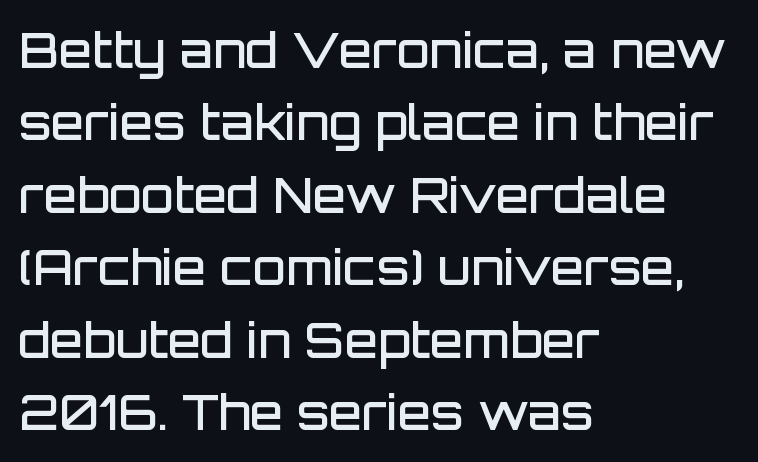
The image shows 48 px semibold sans-serif type, upright; set left-aligned, normal line spacing (1.51x), normal letter spacing, not underlined; low stroke contrast and a large x-height.
